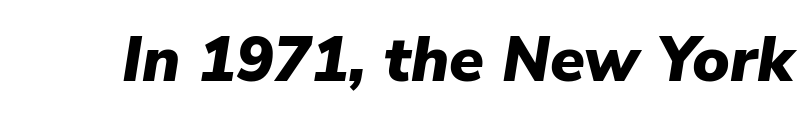
{"italic": "yes", "lean": "right", "slant_degrees": 9, "bold": "yes", "weight": "heavy", "width": "normal", "stroke_contrast": "low", "x_height": "medium", "monospaced": "no", "underline": "no", "letter_spacing": "normal", "letter_spacing_em": 0.0, "glyph_px": 63}
